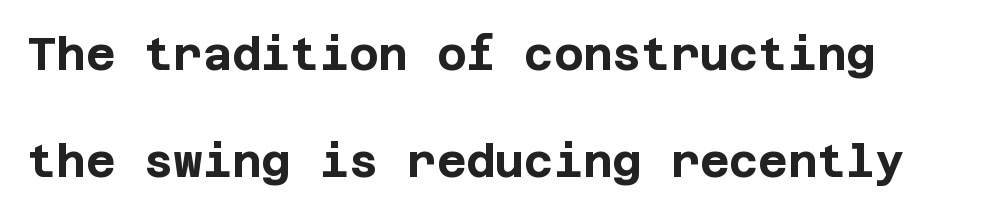
The image shows 45 px bold sans-serif type, upright; set loose line spacing (2.38x), normal letter spacing, not underlined; low stroke contrast and a large x-height.
